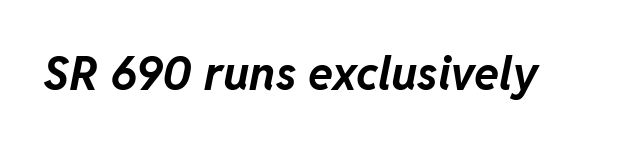
Q: Is the text bold? A: Yes.
Q: Is the text italic (slanted)? A: Yes, it leans right by about 11 degrees.
Q: Is the text underlined? A: No.
Q: Is the spacing between letters normal or unusually wide? A: Normal.
Q: Width (condensed, normal, or wide)? A: Normal.
Q: Stroke contrast? A: Low.
Q: x-height? A: Medium.
Q: Monospaced? A: No.
